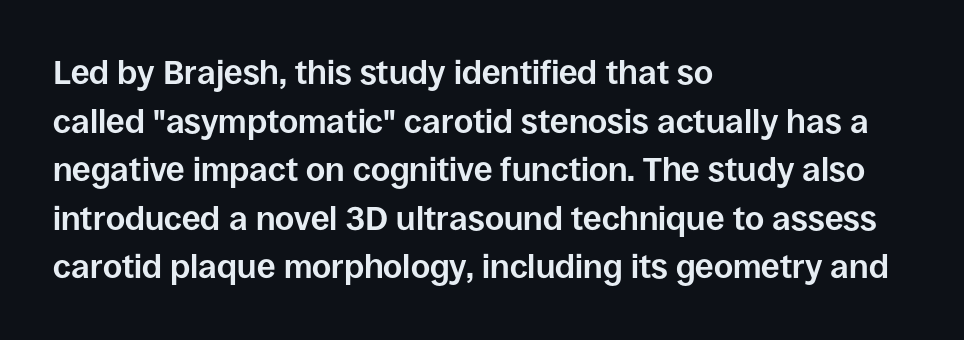
The image shows 33 px bold sans-serif type, upright; set left-aligned, normal line spacing (1.47x), normal letter spacing, not underlined; low stroke contrast and a large x-height.
